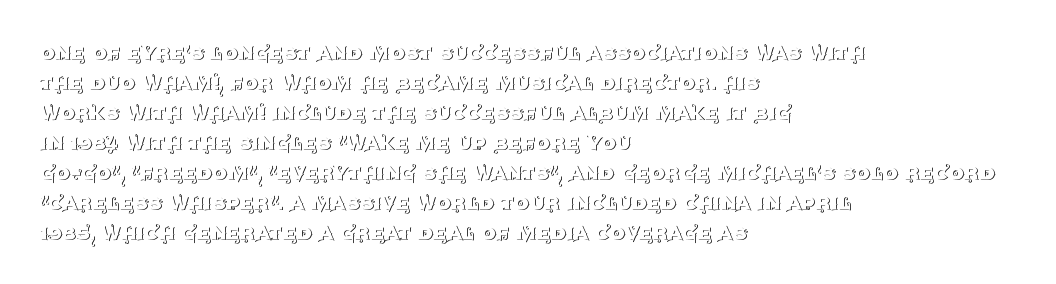
{"italic": "no", "bold": "no", "underline": "no", "align": "left", "line_spacing": "normal", "line_spacing_ratio": 1.25, "letter_spacing": "normal", "letter_spacing_em": 0.0, "glyph_px": 24}
